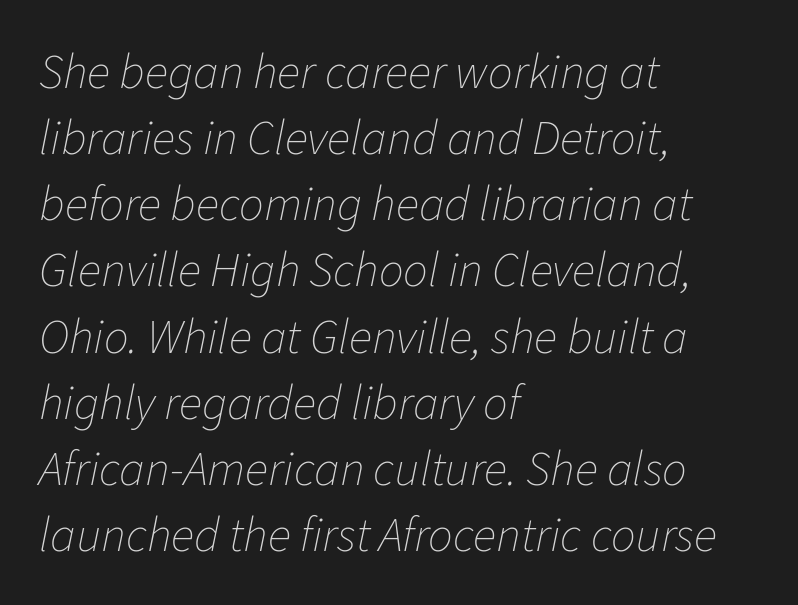
The image shows 49 px thin type, italic (leaning right); set left-aligned, normal line spacing (1.35x), normal letter spacing, not underlined; low stroke contrast and a medium x-height.
